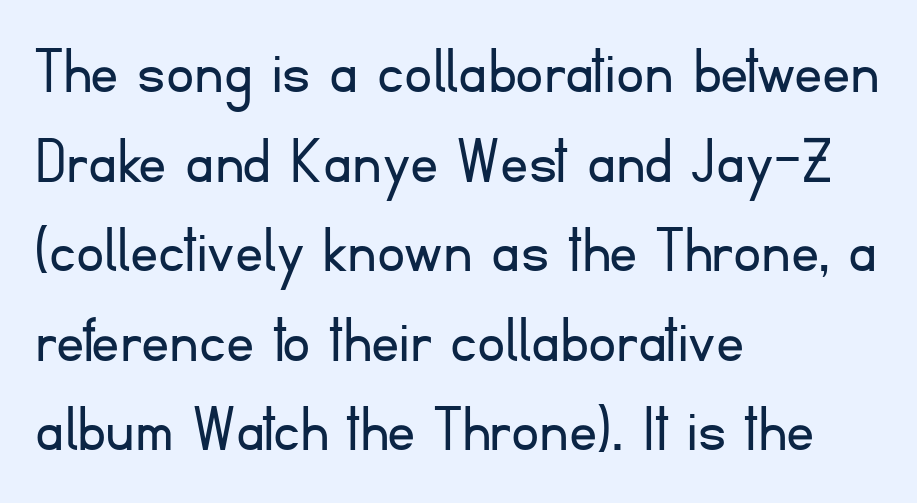
{"serif": "no", "italic": "no", "bold": "no", "weight": "light", "width": "normal", "stroke_contrast": "low", "x_height": "small", "monospaced": "no", "underline": "no", "align": "left", "line_spacing": "normal", "line_spacing_ratio": 1.28, "letter_spacing": "normal", "letter_spacing_em": 0.0, "glyph_px": 70}
